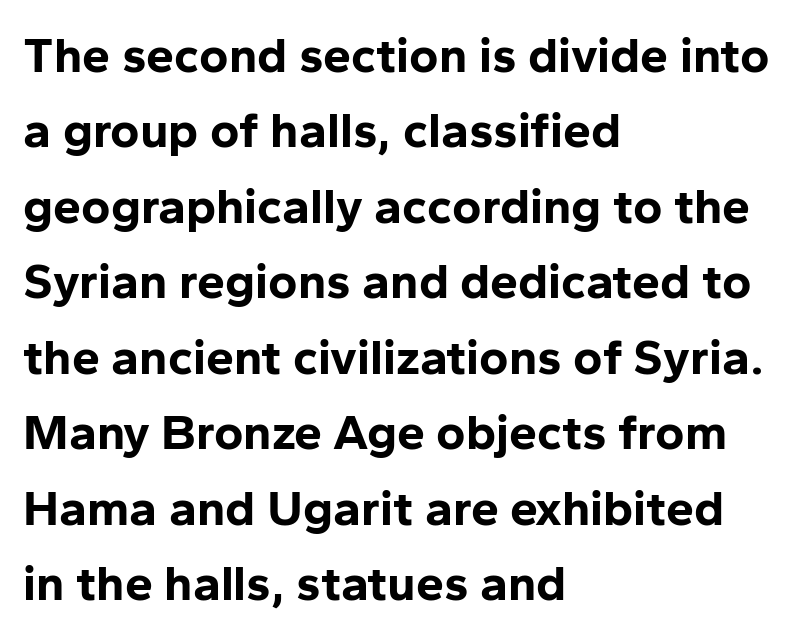
The image shows 50 px bold sans-serif type, upright; set left-aligned, normal line spacing (1.51x), normal letter spacing, not underlined; low stroke contrast and a medium x-height.
